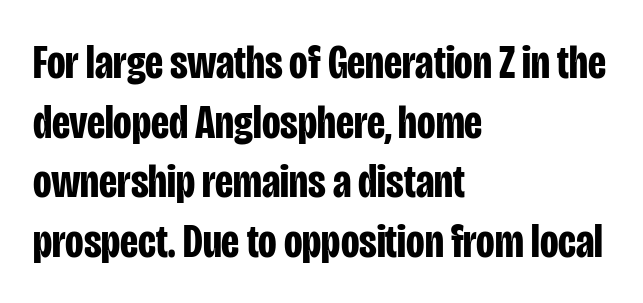
Regarding serifs, this sample does without them. A full-strength bold gives these letters their thick strokes. Which margin do the lines hug? The left one — the right edge is uneven. This sample uses plain, unmodified letter spacing. Designer's note — italics off, roman on.
